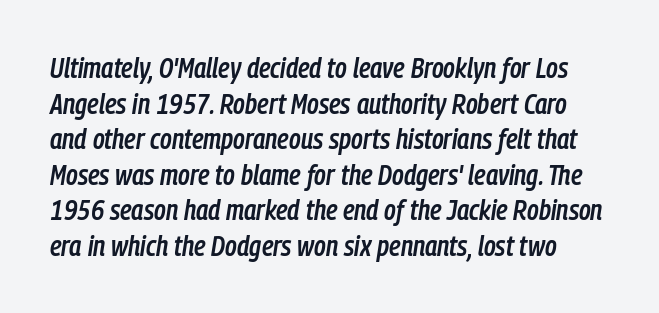
{"italic": "yes", "lean": "right", "slant_degrees": 9, "bold": "semi", "weight": "semibold", "width": "condensed", "stroke_contrast": "low", "x_height": "medium", "monospaced": "no", "underline": "no", "line_spacing": "normal", "line_spacing_ratio": 1.27, "letter_spacing": "normal", "letter_spacing_em": 0.0, "glyph_px": 28}
